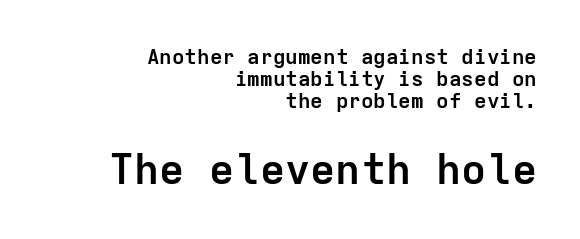
Strokes here are thick enough to call this a true bold. Very little white space separates one row of letters from the next. Line ends are locked; line starts wander. Fixed-width glyphs throughout — classic coding-font behaviour. Unlike a traditional serif, this face leaves its strokes unadorned. Nope, not italic — everything's standing straight.
